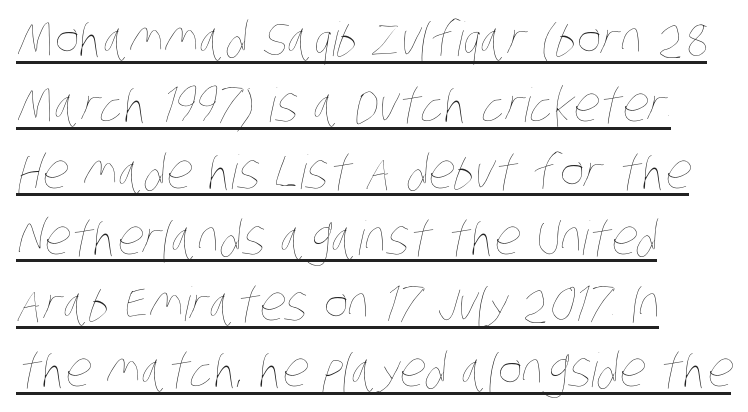
Q: Is the text bold? A: No.
Q: Is the text underlined? A: Yes.
Q: How is the paragraph aligned? A: Left-aligned.
Q: Is the spacing between letters normal or unusually wide? A: Normal.
Q: Is the spacing between lines tight, normal or loose? A: Normal.
Q: Width (condensed, normal, or wide)? A: Condensed.
Q: Stroke contrast? A: Low.
Q: x-height? A: Large.
Q: Monospaced? A: No.
